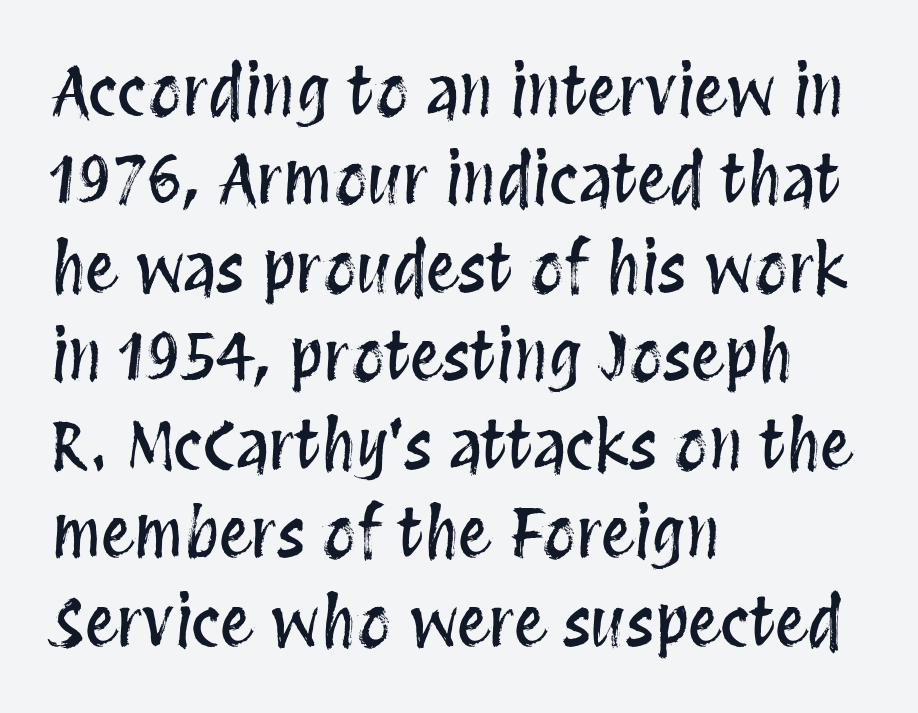
Q: Is the text italic (slanted)? A: No, it is upright.
Q: Is the text underlined? A: No.
Q: How is the paragraph aligned? A: Left-aligned.
Q: Is the spacing between letters normal or unusually wide? A: Normal.
Q: Is the spacing between lines tight, normal or loose? A: Normal.
Q: Width (condensed, normal, or wide)? A: Condensed.
Q: Stroke contrast? A: Medium.
Q: x-height? A: Large.
Q: Monospaced? A: No.
